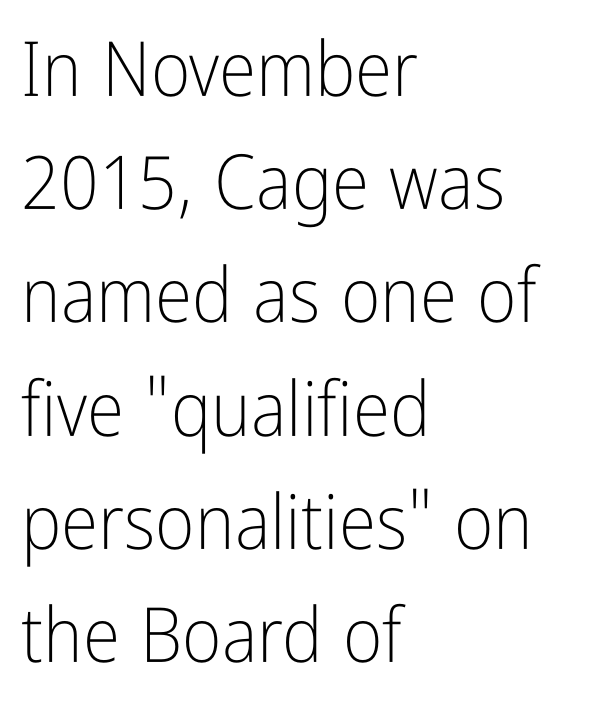
Q: Is the text bold? A: No.
Q: Is the text italic (slanted)? A: No, it is upright.
Q: Is the typeface a serif or a sans-serif typeface? A: Sans-serif.
Q: Is the text underlined? A: No.
Q: How is the paragraph aligned? A: Left-aligned.
Q: Is the spacing between letters normal or unusually wide? A: Normal.
Q: Is the spacing between lines tight, normal or loose? A: Normal.
Q: Width (condensed, normal, or wide)? A: Condensed.
Q: Stroke contrast? A: Low.
Q: x-height? A: Medium.
Q: Monospaced? A: No.
